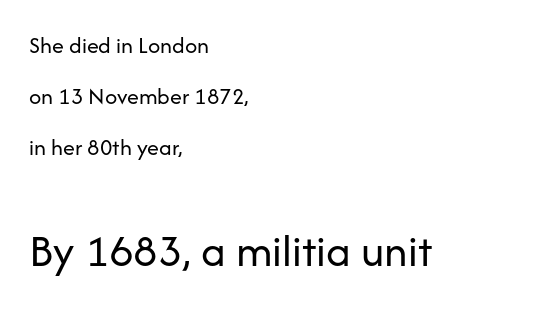
{"serif": "no", "italic": "no", "bold": "no", "weight": "regular", "width": "normal", "stroke_contrast": "low", "x_height": "medium", "monospaced": "no", "underline": "no", "align": "left", "line_spacing": "loose", "line_spacing_ratio": 2.12, "letter_spacing": "normal", "letter_spacing_em": 0.0, "larger_block": "second", "size_ratio": 1.96, "glyph_px": 47}
